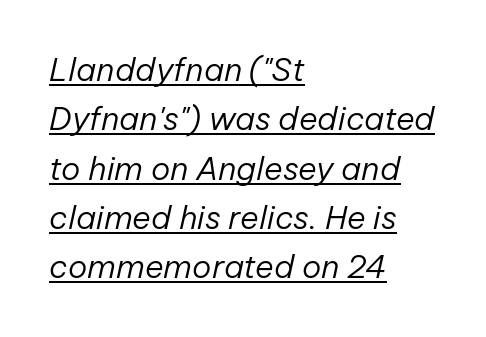
The image shows 32 px regular-weight type, italic (leaning right); set left-aligned, normal line spacing (1.54x), normal letter spacing, underlined; low stroke contrast and a medium x-height.
